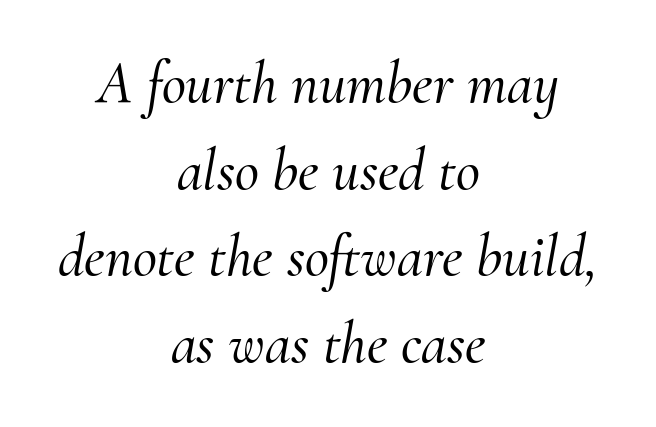
Q: Is the text italic (slanted)? A: Yes, it leans right by about 10 degrees.
Q: Is the typeface a serif or a sans-serif typeface? A: Serif.
Q: Is the text underlined? A: No.
Q: How is the paragraph aligned? A: Centered.
Q: Is the spacing between letters normal or unusually wide? A: Normal.
Q: Is the spacing between lines tight, normal or loose? A: Normal.
Q: Width (condensed, normal, or wide)? A: Normal.
Q: Stroke contrast? A: Medium.
Q: x-height? A: Small.
Q: Monospaced? A: No.
